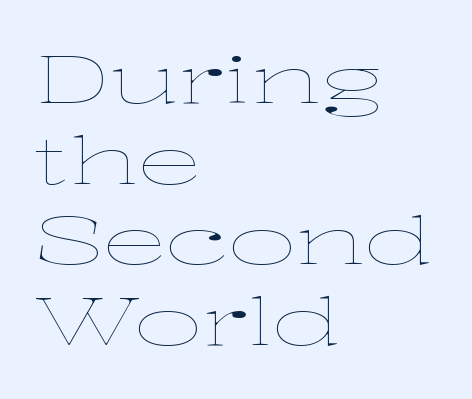
Q: Is the text bold? A: No.
Q: Is the text italic (slanted)? A: No, it is upright.
Q: Is the text underlined? A: No.
Q: How is the paragraph aligned? A: Left-aligned.
Q: Is the spacing between letters normal or unusually wide? A: Normal.
Q: Width (condensed, normal, or wide)? A: Wide.
Q: Stroke contrast? A: Low.
Q: x-height? A: Medium.
Q: Monospaced? A: No.
